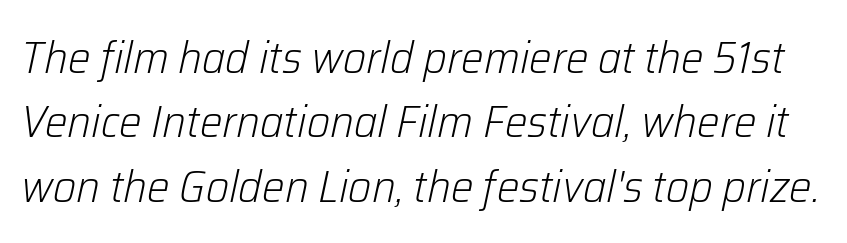
{"italic": "yes", "lean": "right", "slant_degrees": 12, "bold": "no", "weight": "light", "width": "normal", "stroke_contrast": "low", "x_height": "medium", "monospaced": "no", "underline": "no", "line_spacing": "normal", "line_spacing_ratio": 1.43, "letter_spacing": "normal", "letter_spacing_em": 0.0, "glyph_px": 45}
